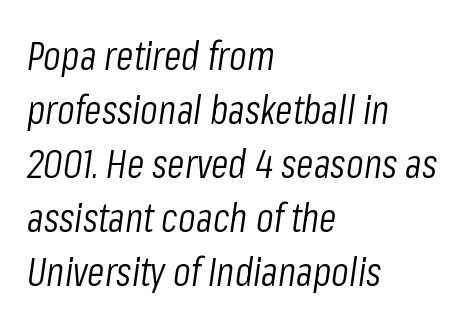
Q: Is the text bold? A: No.
Q: Is the text italic (slanted)? A: Yes, it leans right by about 8 degrees.
Q: Is the text underlined? A: No.
Q: How is the paragraph aligned? A: Left-aligned.
Q: Is the spacing between letters normal or unusually wide? A: Normal.
Q: Is the spacing between lines tight, normal or loose? A: Normal.
Q: Width (condensed, normal, or wide)? A: Condensed.
Q: Stroke contrast? A: Low.
Q: x-height? A: Medium.
Q: Monospaced? A: No.
